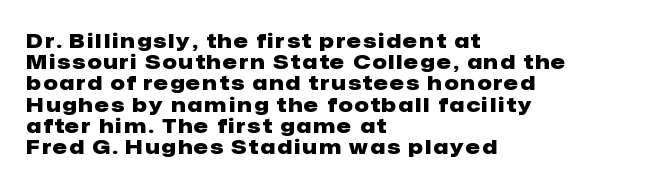
{"italic": "no", "bold": "yes", "underline": "no", "align": "left", "line_spacing": "tight", "line_spacing_ratio": 1.06, "glyph_px": 20}
